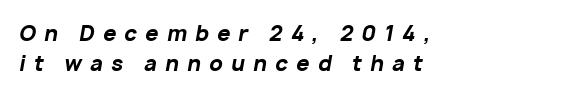
Compared with ordinary roman type, these characters are visibly tilted. The characters look thick and weighty, a clear bold. A classic flush-left, rag-right setting is used for this passage. The space beneath each line is pristine and unruled. The rows are spaced the way most documents space them. Someone cranked the tracking dial way up on this one.
